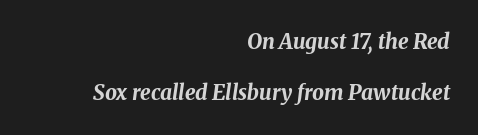
{"italic": "yes", "lean": "right", "slant_degrees": 8, "bold": "yes", "underline": "no", "align": "right", "line_spacing": "loose", "line_spacing_ratio": 2.44, "letter_spacing": "normal", "letter_spacing_em": 0.0, "glyph_px": 21}
